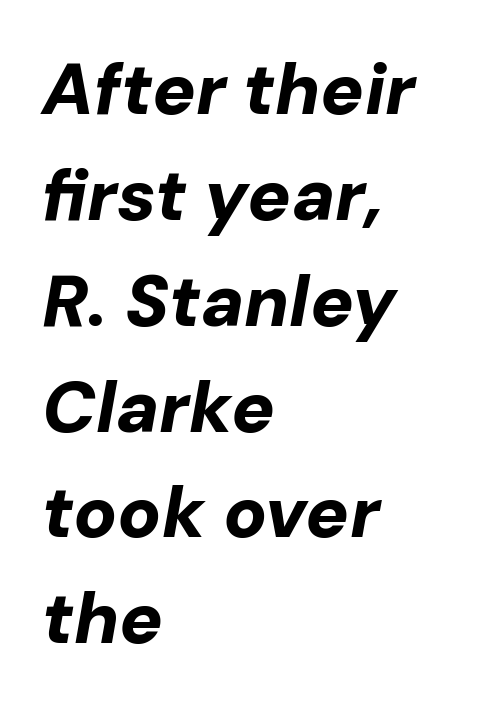
Quick note: interline space is typical. You can tell it's italic because the verticals aren't actually vertical. Nothing unusual about the tracking: characters are spaced as the font intends. Underlining? Definitely not there. This sample has the flowing, uneven cadence of proportional lettering.
